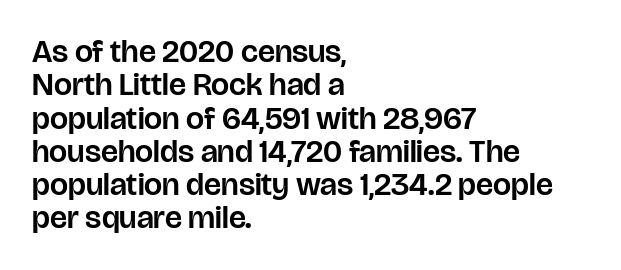
Q: Is the text italic (slanted)? A: No, it is upright.
Q: Is the typeface a serif or a sans-serif typeface? A: Sans-serif.
Q: Is the text underlined? A: No.
Q: How is the paragraph aligned? A: Left-aligned.
Q: Is the spacing between letters normal or unusually wide? A: Normal.
Q: Is the spacing between lines tight, normal or loose? A: Tight.
Q: Width (condensed, normal, or wide)? A: Normal.
Q: Stroke contrast? A: Low.
Q: x-height? A: Large.
Q: Monospaced? A: No.
